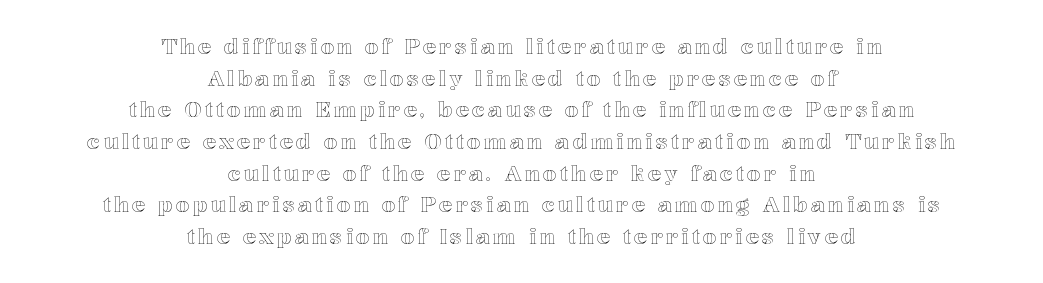
The passage is arranged like a title page — every line centered. A roman cut, with each character standing at attention. The lines sit at an ordinary, default distance from one another. The space directly below the letters is spotless.
